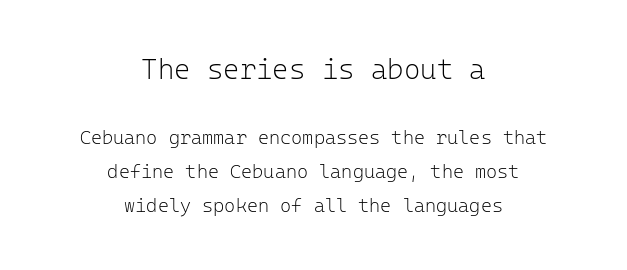
{"serif": "no", "italic": "no", "bold": "no", "weight": "light", "width": "normal", "stroke_contrast": "low", "x_height": "medium", "monospaced": "yes", "underline": "no", "align": "center", "line_spacing_ratio": 1.79, "letter_spacing": "normal", "letter_spacing_em": 0.0, "larger_block": "first", "size_ratio": 1.47, "glyph_px": 28}
